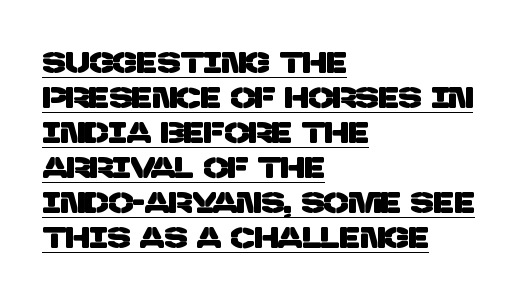
If you drew a ruler down the left edge, every line would touch it. Nobody touched the tracking dial on this one. Looks like regular typesetting: each glyph gets only the width it needs. Underlining? Definitely there.
